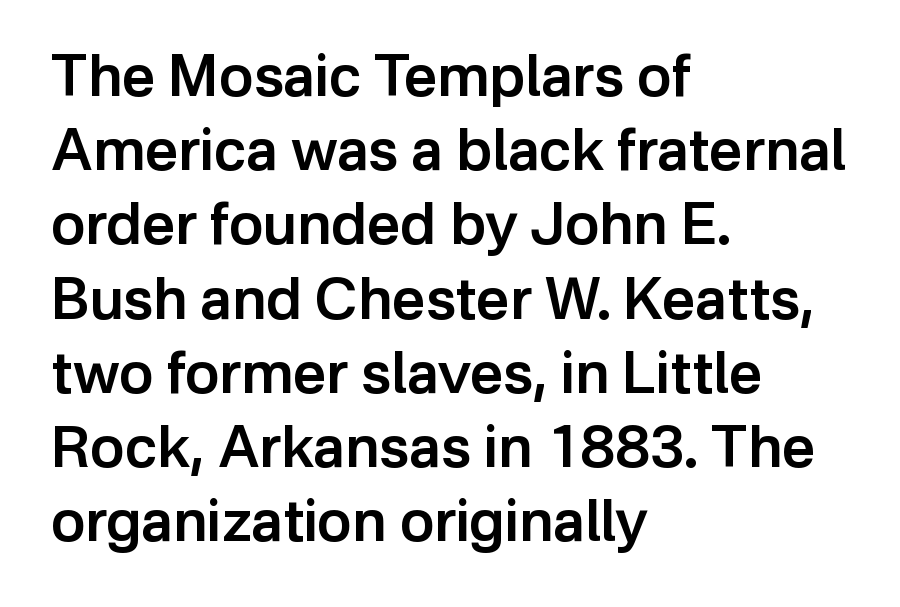
No feet cap the strokes, marking this as sans-serif type. A bit beefed up — I'd call it semibold rather than bold. Unlike italic type, these characters show no tilt at all. Where is the straight margin? On the left. Character widths vary here, with narrow letters taking less room than wide ones.
